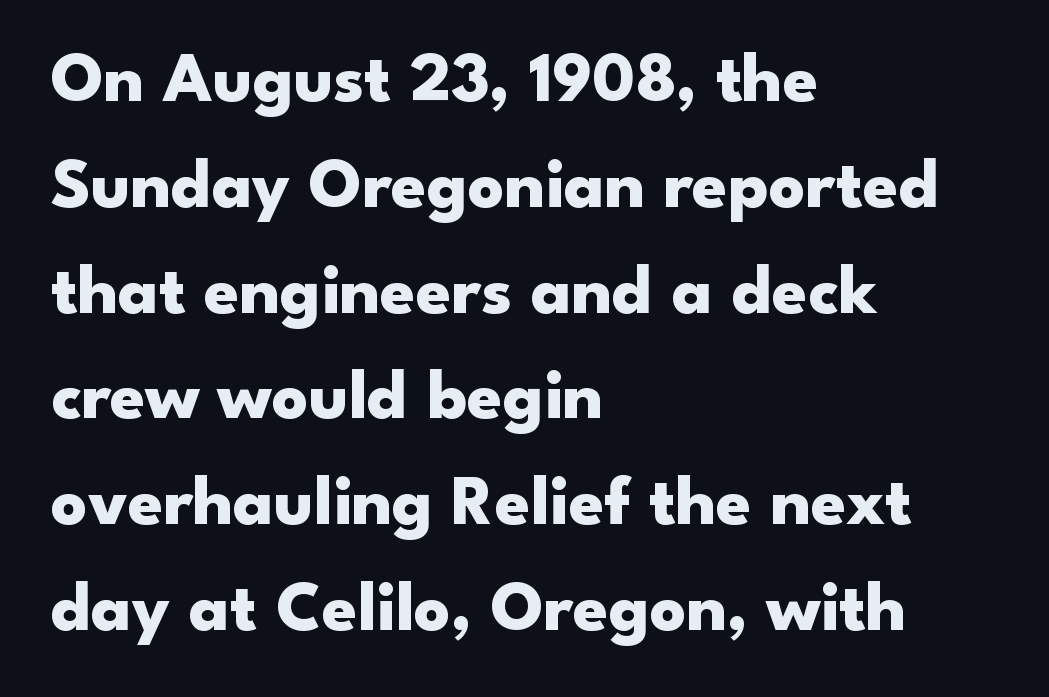
Proportional: the letters do not fall into vertical columns. Characters follow at the spacing the type designer built in. These lines stack with their left ends in a neat column. How heavy is the stroke? Heavy — this is a bold.
